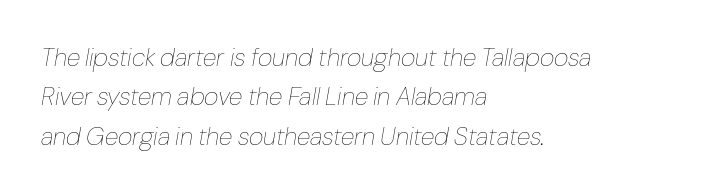
Is the block centered? No — it sits flush against the left margin. This sample uses plain, unmodified letter spacing. The axis of the letterforms is tilted away from vertical. Descender tails drop into unmarked territory.
